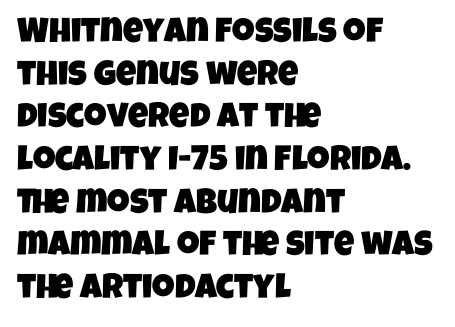
The horizontal fit of the characters is conventional and even. Layout note: lines flush left. Character widths vary here, with narrow letters taking less room than wide ones. What kind of face is this? One without serifs — a sans. Rule under the text: the space is simply empty.
